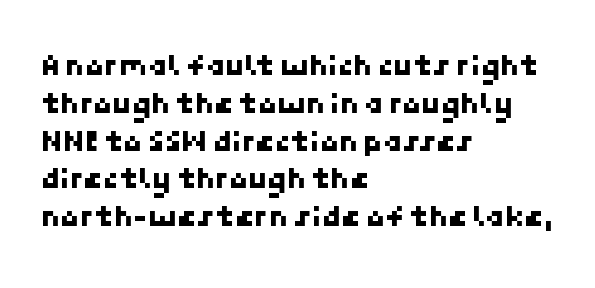
{"serif": "no", "width": "normal", "stroke_contrast": "low", "x_height": "medium", "underline": "no", "align": "left", "line_spacing_ratio": 1.22, "letter_spacing": "normal", "letter_spacing_em": 0.0, "glyph_px": 31}
